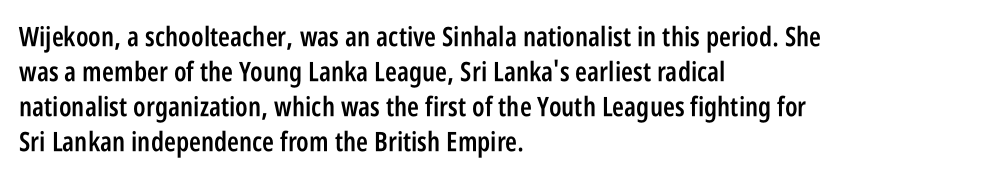
The image shows 27 px text type, upright; set left-aligned, normal line spacing (1.3x), normal letter spacing, not underlined.
